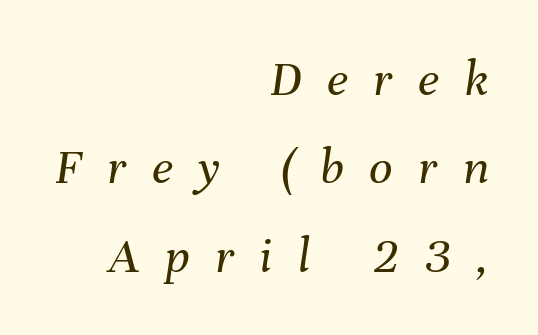
Q: Is the text bold? A: No.
Q: Is the text italic (slanted)? A: Yes, it leans right by about 8 degrees.
Q: Is the text underlined? A: No.
Q: How is the paragraph aligned? A: Right-aligned.
Q: Is the spacing between letters normal or unusually wide? A: Unusually wide.
Q: Is the spacing between lines tight, normal or loose? A: Normal.
Q: Width (condensed, normal, or wide)? A: Normal.
Q: Stroke contrast? A: Medium.
Q: x-height? A: Medium.
Q: Monospaced? A: No.
